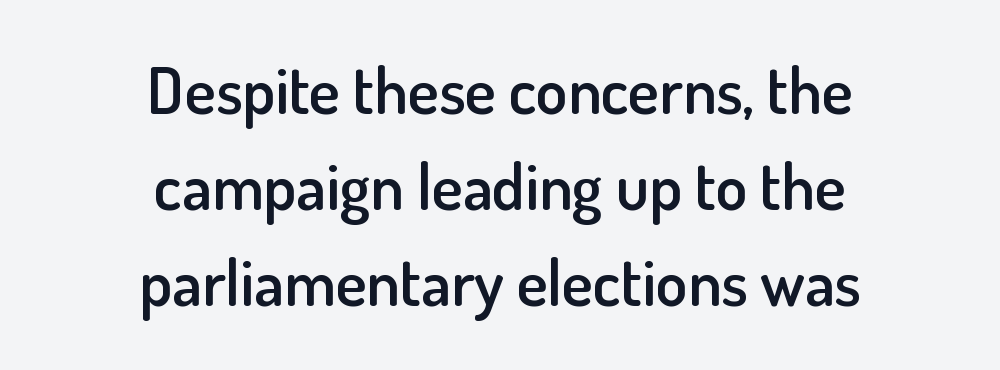
The axis of the letterforms is exactly vertical. The text block is weighted toward neither margin, spreading evenly from the middle. This sample has the flowing, uneven cadence of proportional lettering. Is there much room between lines? A standard amount, neither cramped nor airy. Examine the stroke ends and you'll find no serifs. The string is rendered with underlining switched off.
